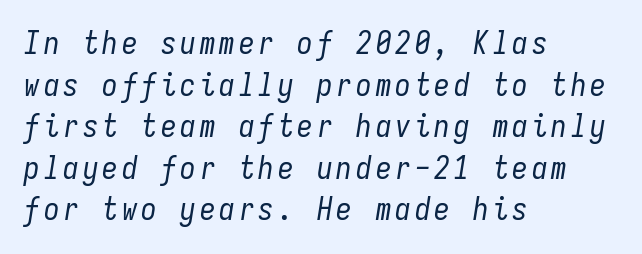
Q: Is the text bold? A: No.
Q: Is the text italic (slanted)? A: Yes, it leans right by about 9 degrees.
Q: Is the text underlined? A: No.
Q: How is the paragraph aligned? A: Left-aligned.
Q: Is the spacing between lines tight, normal or loose? A: Normal.
Q: Width (condensed, normal, or wide)? A: Condensed.
Q: Stroke contrast? A: Low.
Q: x-height? A: Medium.
Q: Monospaced? A: Yes.
